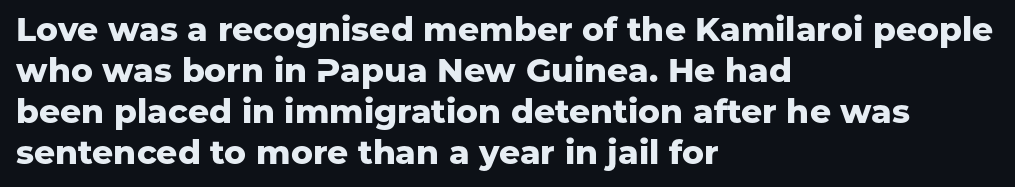
This sample has the flowing, uneven cadence of proportional lettering. Descenders hang freely into open space. Check where the strokes stop: nothing finishes them off — pure sans. Look at the tracking — it's just the regular setting, nothing added.
